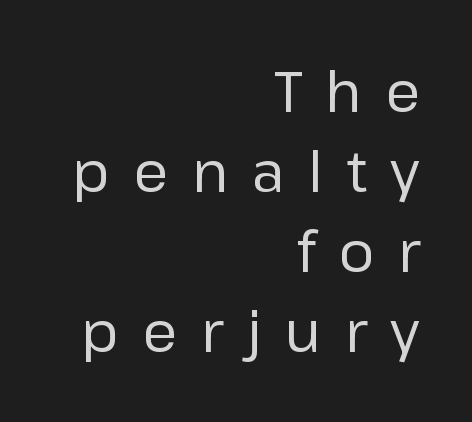
The image shows 56 px regular-weight sans-serif type, upright; set right-aligned, normal line spacing (1.43x), unusually wide letter spacing (+0.42 em), not underlined; low stroke contrast and a medium x-height.
